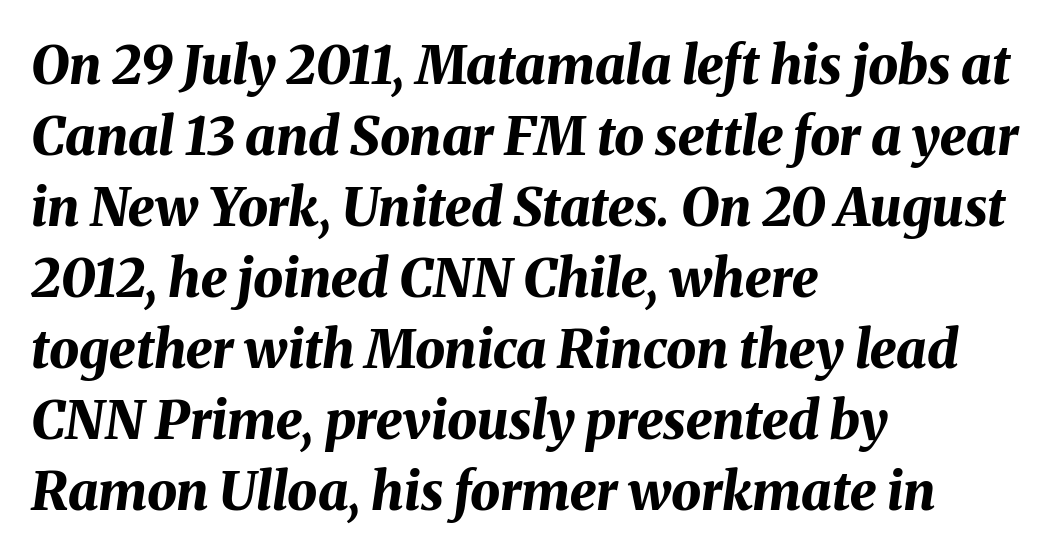
The image shows 53 px bold type, italic (leaning right); set left-aligned, normal line spacing (1.34x), normal letter spacing, not underlined; medium stroke contrast and a medium x-height.
